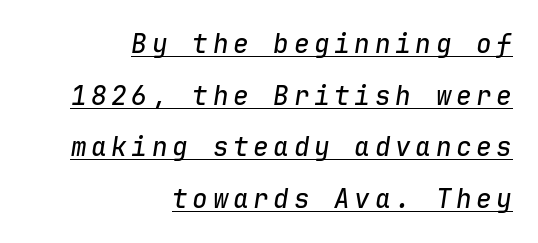
{"italic": "yes", "lean": "right", "slant_degrees": 9, "underline": "yes", "align": "right", "line_spacing": "loose", "line_spacing_ratio": 1.99, "glyph_px": 26}
